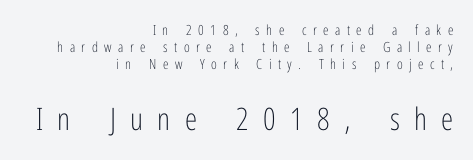
Q: Is the text bold? A: No.
Q: Is the text italic (slanted)? A: No, it is upright.
Q: Is the typeface a serif or a sans-serif typeface? A: Sans-serif.
Q: Is the text underlined? A: No.
Q: How is the paragraph aligned? A: Right-aligned.
Q: Is the spacing between letters normal or unusually wide? A: Unusually wide.
Q: Which block of text is set in a larger size, the first (top) or the second (bottom)? A: The second (bottom) one.
Q: Width (condensed, normal, or wide)? A: Condensed.
Q: Stroke contrast? A: Low.
Q: x-height? A: Medium.
Q: Monospaced? A: No.
